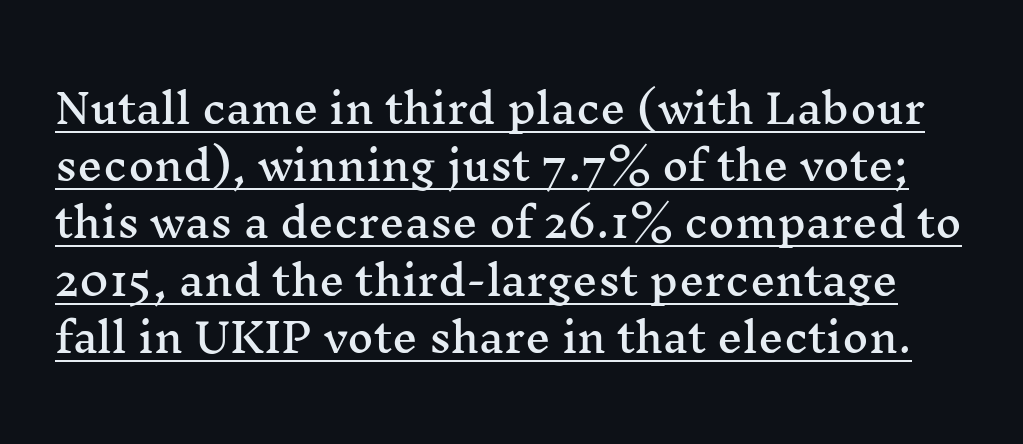
The letters advance in unequal steps, a hallmark of proportional type. This is serif lettering, the kind often seen in printed books. Is there any slant? The stems are plumb. Reading down the column, the eye jumps a familiar distance to each next line. Has an underline been added? It has.
